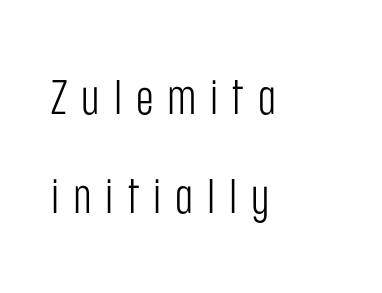
The image shows 48 px light, condensed sans-serif type, upright; set left-aligned, loose line spacing (2.07x), unusually wide letter spacing (+0.29 em), not underlined; low stroke contrast and a large x-height.
